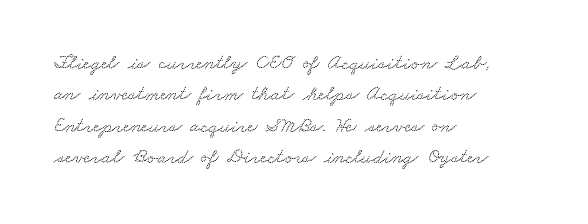
The image shows 21 px text type; set left-aligned, normal line spacing (1.49x), normal letter spacing, not underlined.
